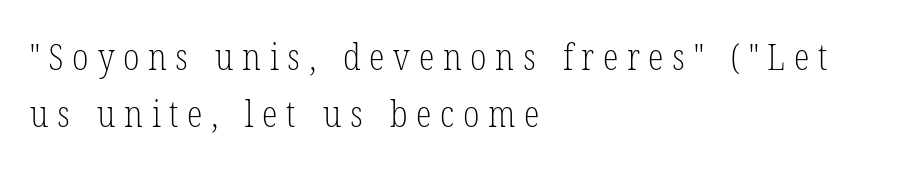
The image shows 36 px light, condensed serif type, upright; set left-aligned, normal line spacing (1.58x), unusually wide letter spacing (+0.24 em), not underlined; low stroke contrast and a medium x-height.
